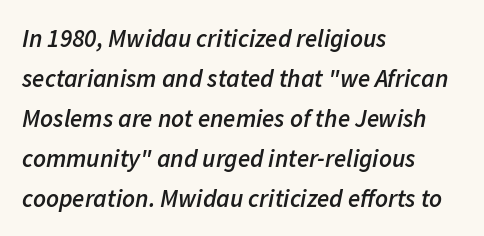
This sample uses plain, unmodified letter spacing. Every letter is mildly thick-stroked: semibold rather than bold. In terms of posture, this sample is oblique. The lines are quadded left.
